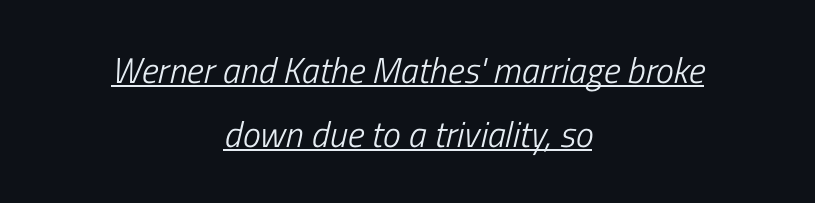
Quick note: italic. Observe the ordinary spacing: letters are neighbours, not strangers. The lines are quadded center. The strokes carry an ordinary text weight at most. The passage shown is typed in a proportional face where columns would drift. The typesetter has applied underlining to the passage shown.
